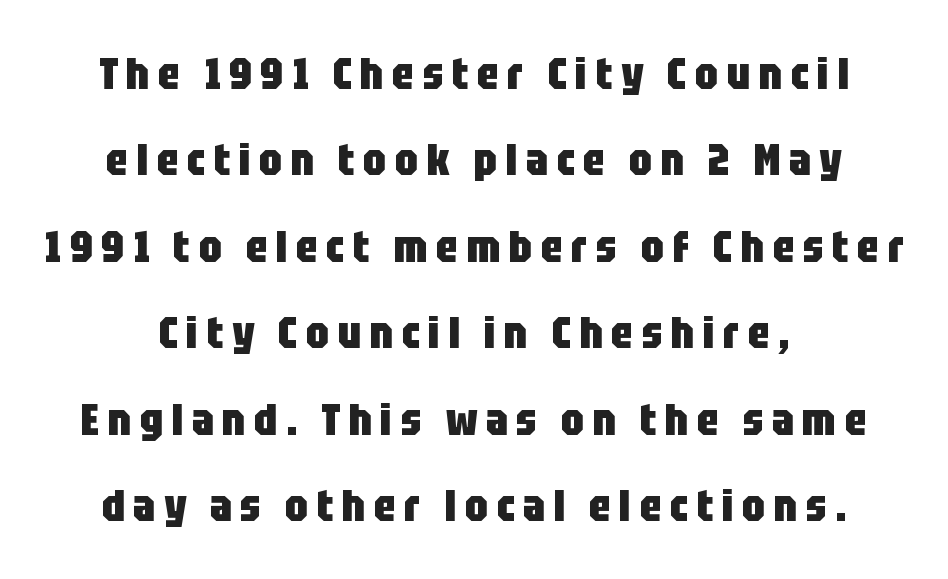
{"serif": "no", "italic": "no", "bold": "yes", "weight": "heavy", "width": "condensed", "stroke_contrast": "low", "x_height": "large", "monospaced": "no", "underline": "no", "line_spacing": "loose", "line_spacing_ratio": 1.92, "glyph_px": 45}
